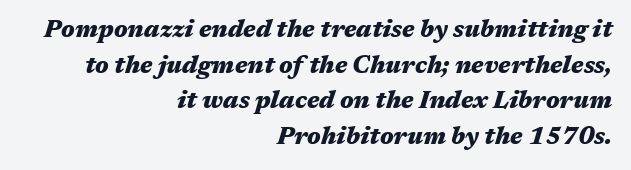
The image shows 24 px bold type, italic (leaning right); set right-aligned, normal line spacing (1.48x), normal letter spacing, not underlined.
